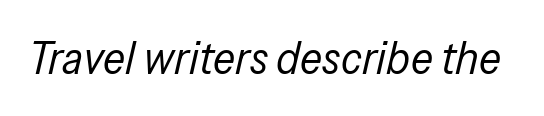
The image shows 46 px regular-weight, condensed type, italic (leaning right); set normal letter spacing, not underlined; low stroke contrast and a medium x-height.
